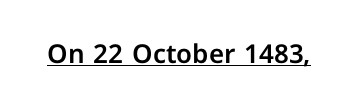
Posture: vertical. Is the letter spacing exaggerated? No — it looks like the ordinary default. These characters rest on top of a visible drawn line.
